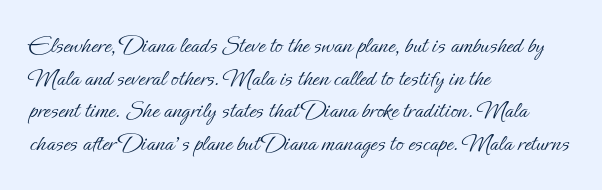
{"bold": "no", "underline": "no", "align": "left", "line_spacing": "normal", "line_spacing_ratio": 1.31, "letter_spacing": "normal", "letter_spacing_em": 0.0, "glyph_px": 25}
